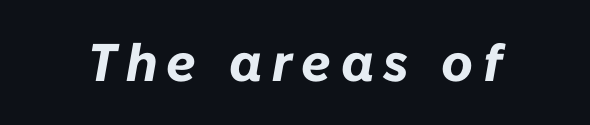
The image shows 53 px bold type, italic (leaning right); set not underlined; low stroke contrast and a medium x-height.
